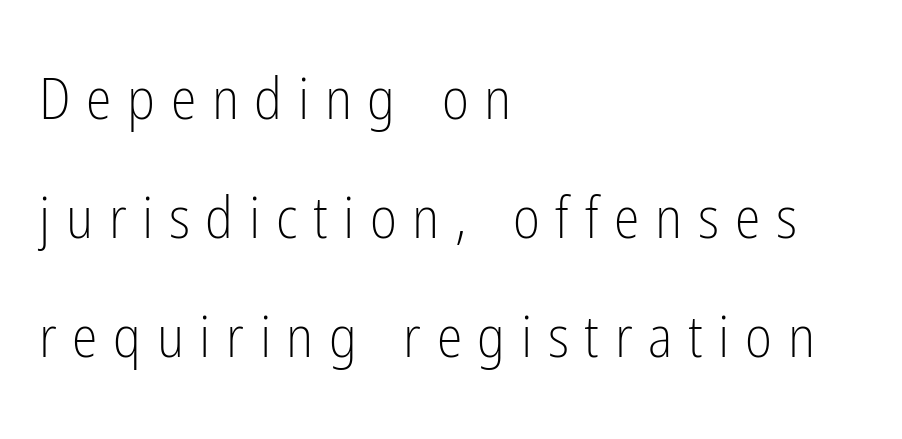
{"serif": "no", "italic": "no", "bold": "no", "weight": "light", "width": "condensed", "stroke_contrast": "low", "x_height": "medium", "monospaced": "no", "underline": "no", "align": "left", "line_spacing": "loose", "line_spacing_ratio": 2.05, "letter_spacing": "wide", "letter_spacing_em": 0.27, "glyph_px": 58}
